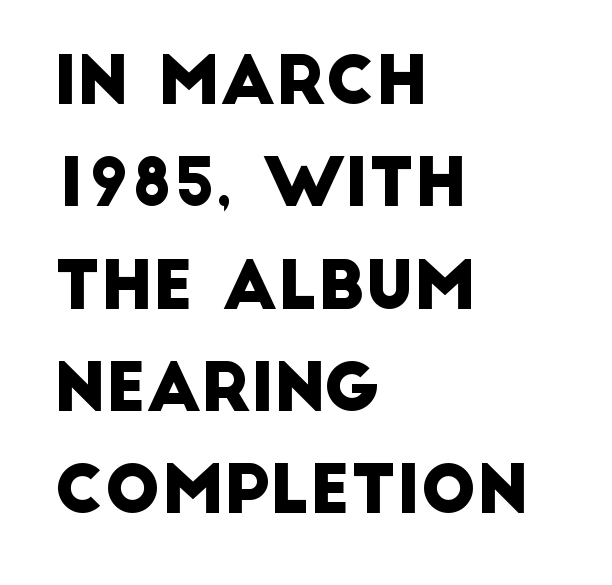
{"serif": "no", "width": "normal", "stroke_contrast": "low", "x_height": "large", "monospaced": "no", "underline": "no", "align": "left", "line_spacing": "normal", "line_spacing_ratio": 1.55, "letter_spacing": "normal", "letter_spacing_em": 0.0, "glyph_px": 66}
